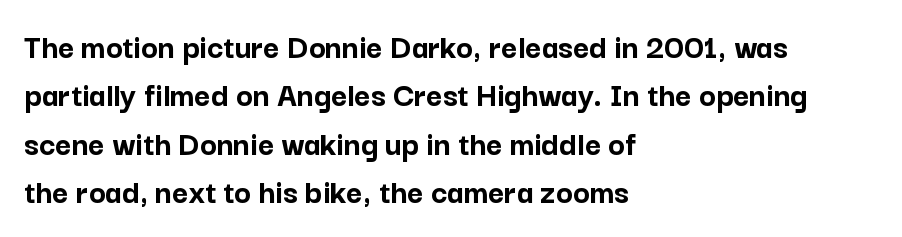
This rendering employs a face without finishing strokes, i.e., a sans-serif. Look at the tracking — it's just the regular setting, nothing added. These lines stack with their left ends in a neat column. Summary of weight: heavy, a full bold. Characters remain perfectly vertical along every line.
